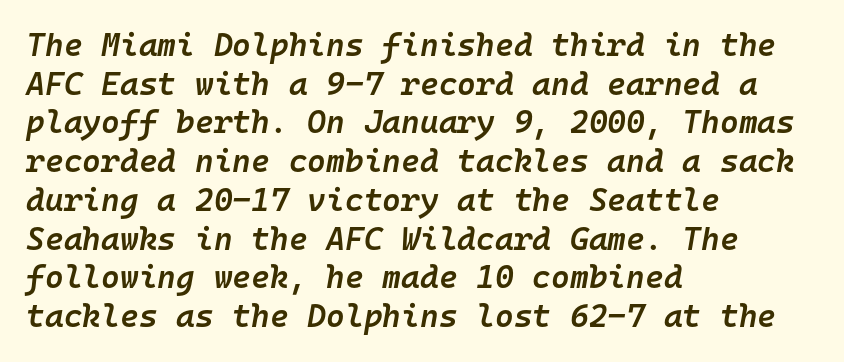
Q: Is the text bold? A: Semi-bold.
Q: Is the text italic (slanted)? A: Yes, it leans right by about 10 degrees.
Q: Is the text underlined? A: No.
Q: How is the paragraph aligned? A: Left-aligned.
Q: Is the spacing between letters normal or unusually wide? A: Normal.
Q: Width (condensed, normal, or wide)? A: Normal.
Q: Stroke contrast? A: Low.
Q: x-height? A: Medium.
Q: Monospaced? A: Yes.
